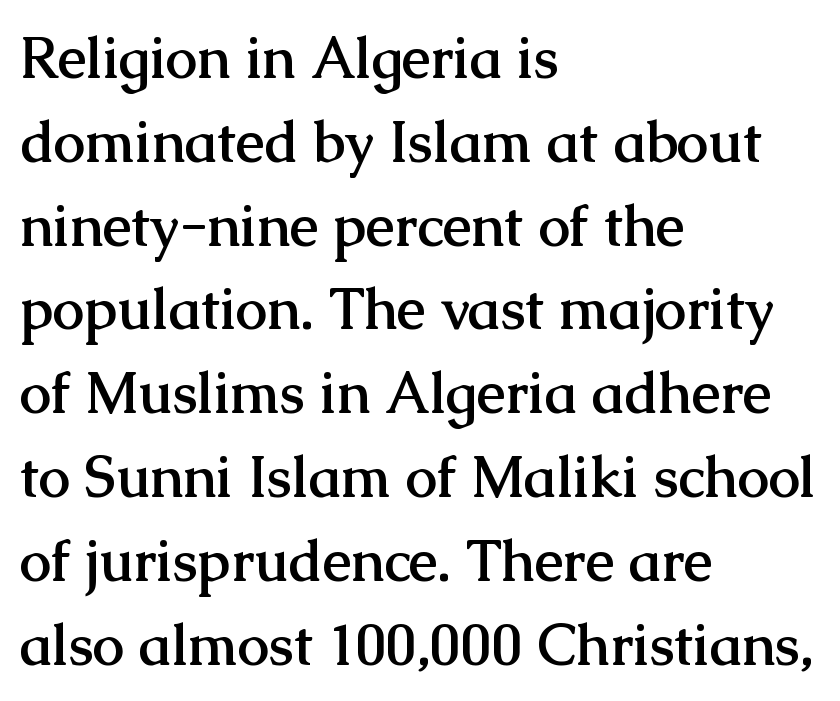
{"serif": "yes", "italic": "no", "bold": "yes", "weight": "semibold", "width": "normal", "stroke_contrast": "medium", "x_height": "medium", "monospaced": "no", "underline": "no", "align": "left", "line_spacing": "normal", "line_spacing_ratio": 1.47, "letter_spacing": "normal", "letter_spacing_em": 0.0, "glyph_px": 57}
